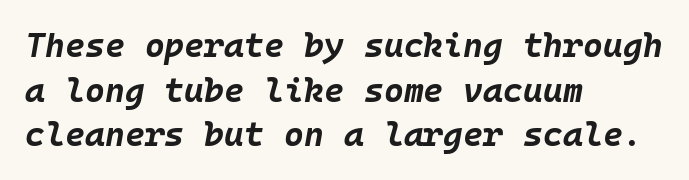
The image shows 34 px bold type, italic (leaning right), monospaced; set left-aligned, normal line spacing (1.31x), normal letter spacing, not underlined; low stroke contrast and a large x-height.
